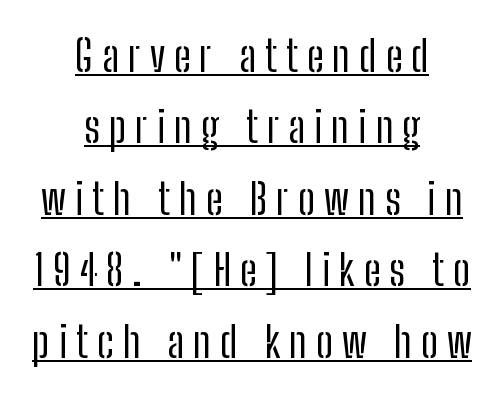
{"serif": "no", "italic": "no", "bold": "no", "weight": "regular", "width": "condensed", "stroke_contrast": "low", "x_height": "medium", "monospaced": "no", "underline": "yes", "align": "center", "line_spacing": "normal", "line_spacing_ratio": 1.66, "letter_spacing": "wide", "letter_spacing_em": 0.21, "glyph_px": 43}
